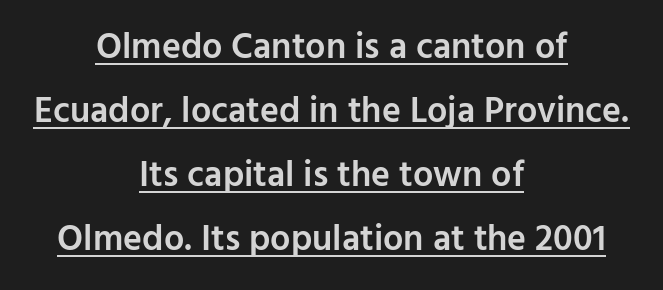
The image shows 36 px semibold sans-serif type, upright; set centered, line spacing 1.78x, normal letter spacing, underlined; low stroke contrast and a medium x-height.
